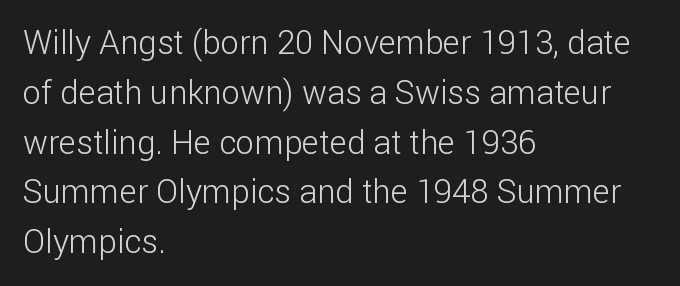
The image shows 33 px light sans-serif type, upright; set left-aligned, normal line spacing (1.51x), normal letter spacing, not underlined; low stroke contrast and a medium x-height.
